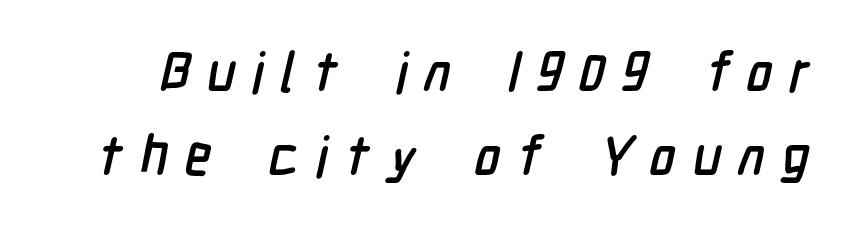
{"serif": "no", "width": "condensed", "stroke_contrast": "low", "x_height": "medium", "monospaced": "no", "underline": "no", "line_spacing": "normal", "line_spacing_ratio": 1.52, "letter_spacing": "wide", "letter_spacing_em": 0.3, "glyph_px": 55}
